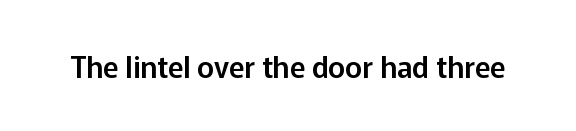
Q: Is the text italic (slanted)? A: No, it is upright.
Q: Is the typeface a serif or a sans-serif typeface? A: Sans-serif.
Q: Is the text underlined? A: No.
Q: Is the spacing between letters normal or unusually wide? A: Normal.
Q: Width (condensed, normal, or wide)? A: Normal.
Q: Stroke contrast? A: Low.
Q: x-height? A: Medium.
Q: Monospaced? A: No.
